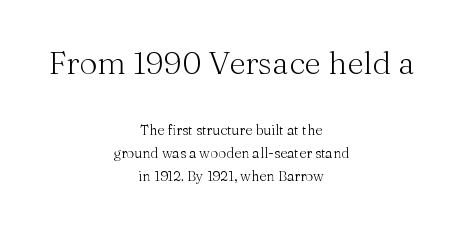
{"serif": "yes", "italic": "no", "bold": "no", "weight": "light", "width": "normal", "stroke_contrast": "medium", "x_height": "medium", "monospaced": "no", "underline": "no", "align": "center", "line_spacing": "normal", "line_spacing_ratio": 1.66, "letter_spacing": "normal", "letter_spacing_em": 0.0, "larger_block": "first", "size_ratio": 2.29, "glyph_px": 32}
